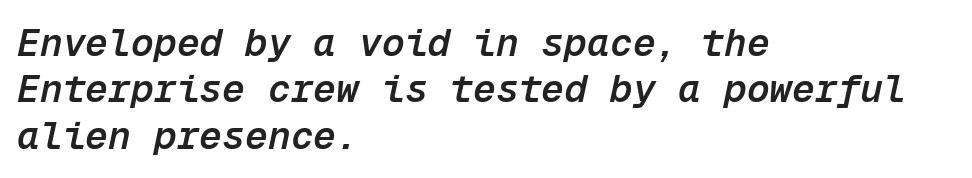
The typesetting leans somewhat heavy: a semibold. Reading down the block, your eye returns to a fixed left position each line. Observe the ordinary spacing: letters are neighbours, not strangers. Beneath every word, the page is bare. Monospaced: the letters line up in strict vertical columns. If you drew a line through each stem, it would be angled.
